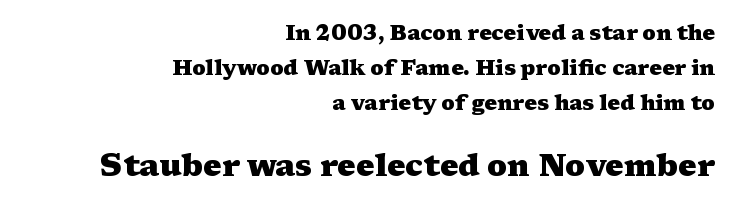
{"serif": "yes", "italic": "no", "bold": "yes", "weight": "heavy", "width": "wide", "stroke_contrast": "medium", "x_height": "medium", "monospaced": "no", "underline": "no", "align": "right", "line_spacing": "normal", "line_spacing_ratio": 1.66, "letter_spacing": "normal", "letter_spacing_em": 0.0, "larger_block": "second", "size_ratio": 1.48, "glyph_px": 31}
